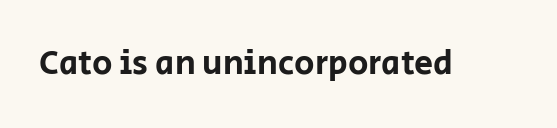
Q: Is the text italic (slanted)? A: No, it is upright.
Q: Is the typeface a serif or a sans-serif typeface? A: Sans-serif.
Q: Is the text underlined? A: No.
Q: Is the spacing between letters normal or unusually wide? A: Normal.
Q: Width (condensed, normal, or wide)? A: Normal.
Q: Stroke contrast? A: Low.
Q: x-height? A: Large.
Q: Monospaced? A: No.
